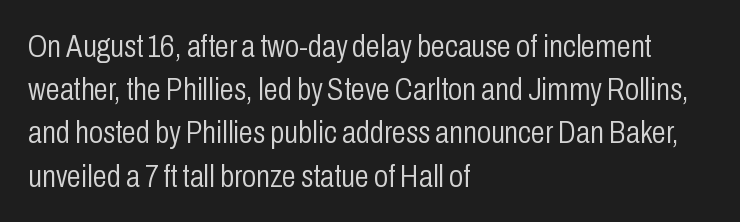
The image shows 32 px light, condensed sans-serif type, upright; set left-aligned, normal line spacing (1.35x), normal letter spacing, not underlined; low stroke contrast and a medium x-height.
